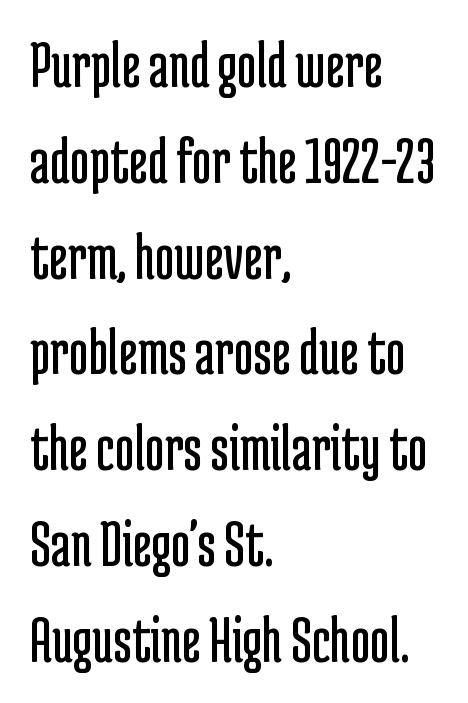
This rendering uses left alignment, leaving the right contour irregular. No chunkiness to these letters — they're not bold. The lettering holds an erect, upright posture throughout. Standard letterfit; no display-style spreading of the glyphs. Letters rest on an invisible, unmarked baseline. The rendering uses natural spacing where letterforms have individual widths.
